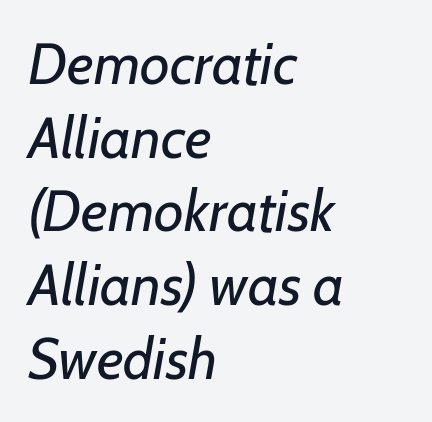
Q: Is the text bold? A: No.
Q: Is the text italic (slanted)? A: Yes, it leans right by about 7 degrees.
Q: Is the text underlined? A: No.
Q: How is the paragraph aligned? A: Left-aligned.
Q: Is the spacing between letters normal or unusually wide? A: Normal.
Q: Is the spacing between lines tight, normal or loose? A: Normal.
Q: Width (condensed, normal, or wide)? A: Normal.
Q: Stroke contrast? A: Low.
Q: x-height? A: Medium.
Q: Monospaced? A: No.
